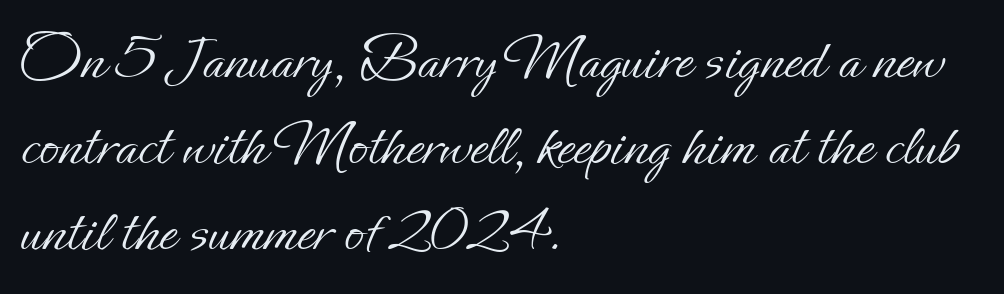
The image shows 64 px light type; set left-aligned, normal line spacing (1.34x), normal letter spacing, not underlined; low stroke contrast and a small x-height.
